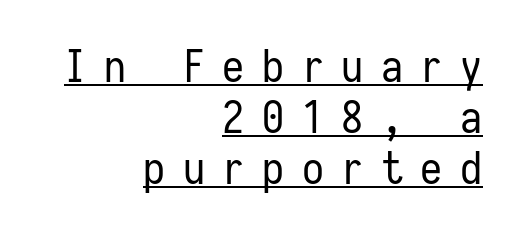
The image shows 44 px regular-weight, condensed sans-serif type, upright, monospaced; set right-aligned, line spacing 1.16x, unusually wide letter spacing (+0.4 em), underlined; low stroke contrast and a medium x-height.
